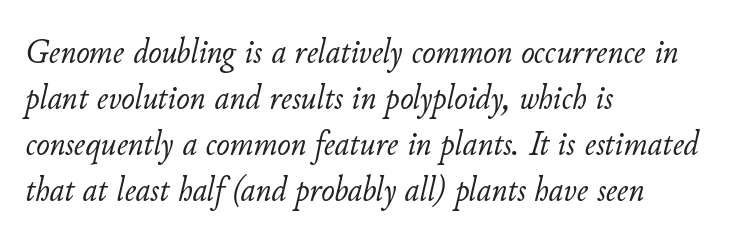
{"italic": "yes", "lean": "right", "slant_degrees": 11, "bold": "no", "weight": "light", "width": "normal", "stroke_contrast": "low", "x_height": "small", "monospaced": "no", "underline": "no", "align": "left", "line_spacing": "normal", "line_spacing_ratio": 1.28, "letter_spacing": "normal", "letter_spacing_em": 0.0, "glyph_px": 36}
